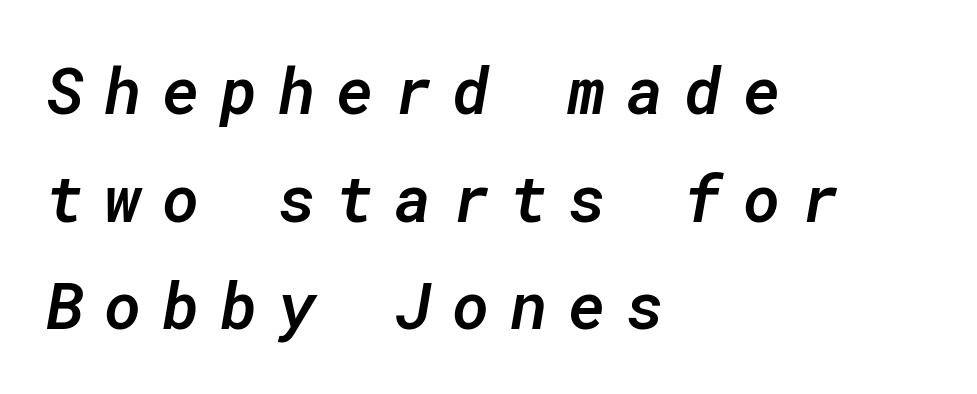
If you measured baseline to baseline, you'd find a middling distance. The ragged edge is on the right, which tells us the setting is flush left. The rendering uses typewriter-style spacing with identical character cells. Slightly chunky letters — semibold, I'd say, not full bold.
